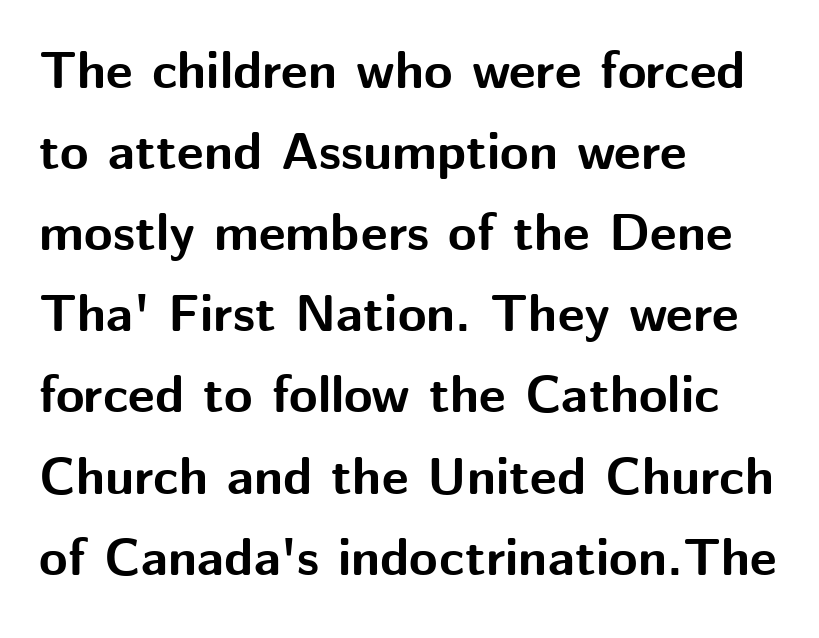
The image shows 52 px bold sans-serif type, upright; set left-aligned, normal line spacing (1.56x), normal letter spacing, not underlined; medium stroke contrast and a medium x-height.
